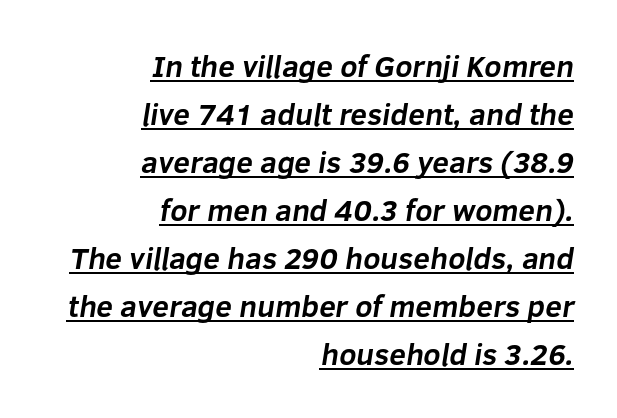
The image shows 30 px bold sans-serif type; set right-aligned, normal line spacing (1.6x), normal letter spacing, underlined; low stroke contrast and a medium x-height.
